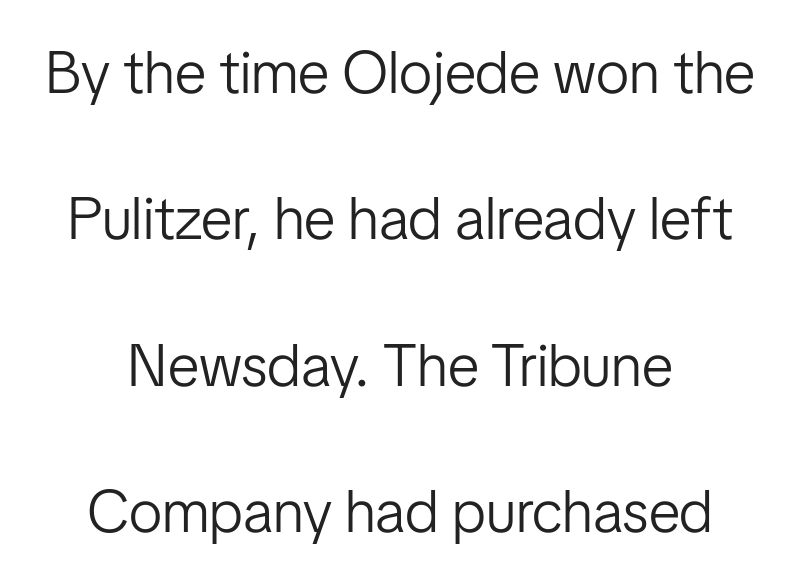
Q: Is the text bold? A: No.
Q: Is the text italic (slanted)? A: No, it is upright.
Q: Is the typeface a serif or a sans-serif typeface? A: Sans-serif.
Q: Is the text underlined? A: No.
Q: How is the paragraph aligned? A: Centered.
Q: Is the spacing between letters normal or unusually wide? A: Normal.
Q: Is the spacing between lines tight, normal or loose? A: Loose.
Q: Width (condensed, normal, or wide)? A: Condensed.
Q: Stroke contrast? A: Low.
Q: x-height? A: Medium.
Q: Monospaced? A: No.
